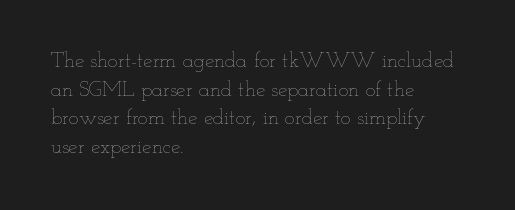
Line beginnings align vertically; line endings do not. Whoever set this chose a conventional vertical rhythm. Stroke mass is kept to a normal reading level or below. Nobody touched the tracking dial on this one.
